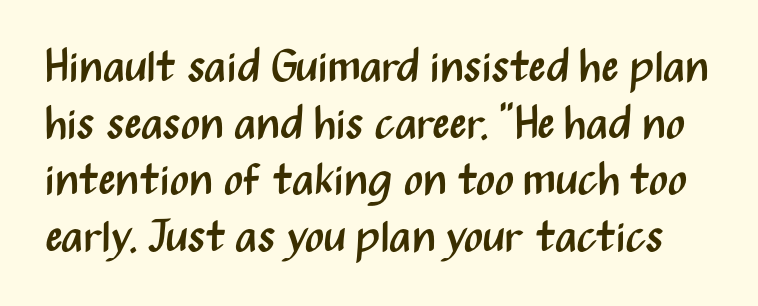
Q: Is the text bold? A: No.
Q: Is the text italic (slanted)? A: No, it is upright.
Q: Is the typeface a serif or a sans-serif typeface? A: Sans-serif.
Q: Is the text underlined? A: No.
Q: Is the spacing between letters normal or unusually wide? A: Normal.
Q: Is the spacing between lines tight, normal or loose? A: Normal.
Q: Width (condensed, normal, or wide)? A: Condensed.
Q: Stroke contrast? A: Medium.
Q: x-height? A: Medium.
Q: Monospaced? A: No.
